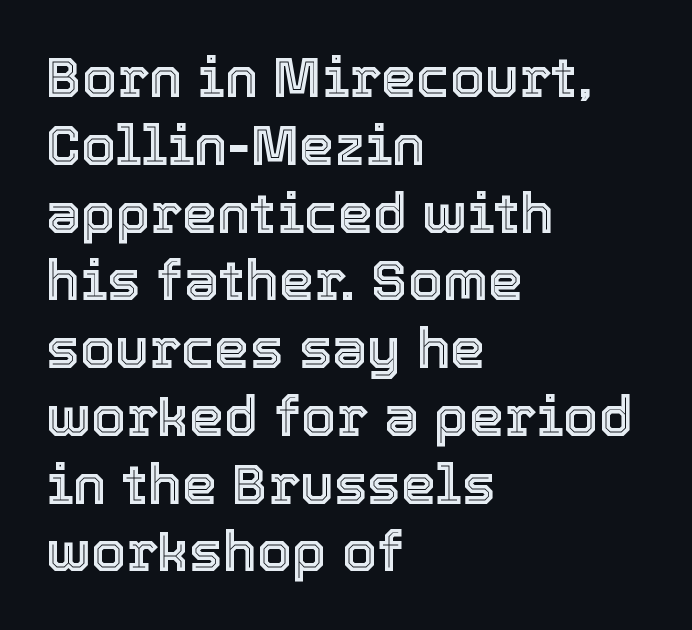
{"italic": "no", "width": "normal", "x_height": "medium", "monospaced": "no", "underline": "no", "align": "left", "line_spacing_ratio": 1.21, "letter_spacing": "normal", "letter_spacing_em": 0.0, "glyph_px": 56}
